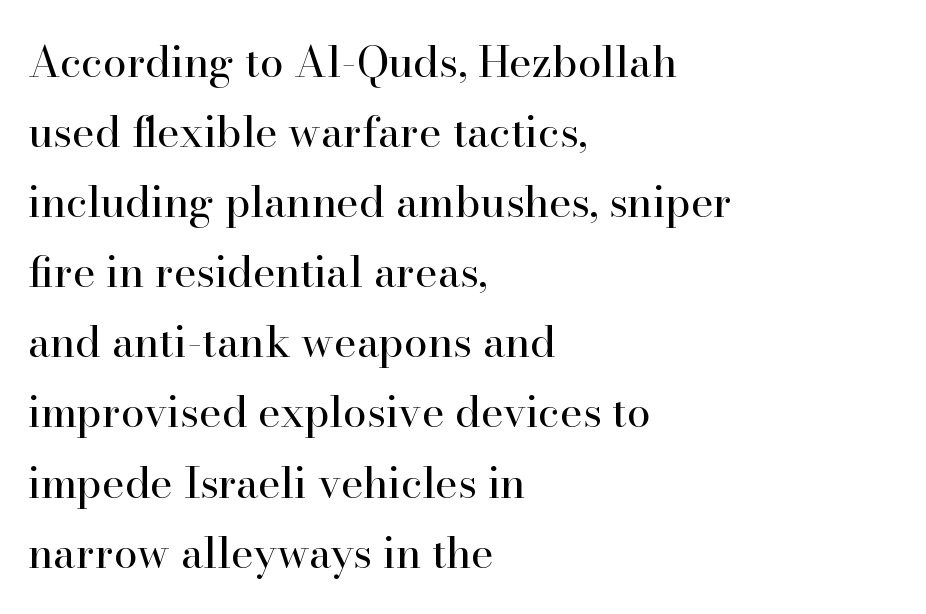
The image shows 43 px regular-weight serif type, upright; set left-aligned, normal line spacing (1.63x), normal letter spacing, not underlined; high stroke contrast and a small x-height.
